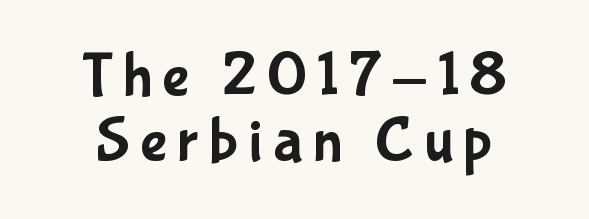
{"serif": "no", "italic": "no", "width": "condensed", "stroke_contrast": "low", "x_height": "medium", "monospaced": "no", "underline": "no", "align": "center", "line_spacing": "tight", "line_spacing_ratio": 1.02, "glyph_px": 64}
